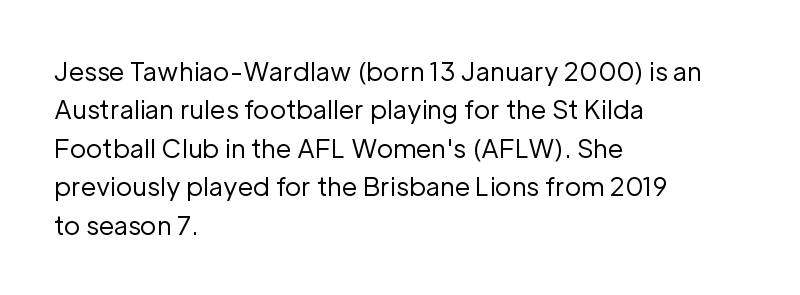
This sample uses an upright cut, with every glyph sitting square on the baseline. The string is rendered with underlining switched off. Tracking value appears to be zero — textbook default spacing. The lines in this sample share a left origin and differ only in where they stop. Vertical spacing — default.
